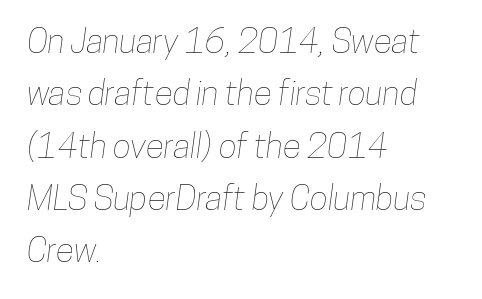
{"width": "condensed", "stroke_contrast": "low", "x_height": "medium", "monospaced": "no", "underline": "no", "align": "left", "line_spacing": "normal", "line_spacing_ratio": 1.54, "letter_spacing": "normal", "letter_spacing_em": 0.0, "glyph_px": 34}
